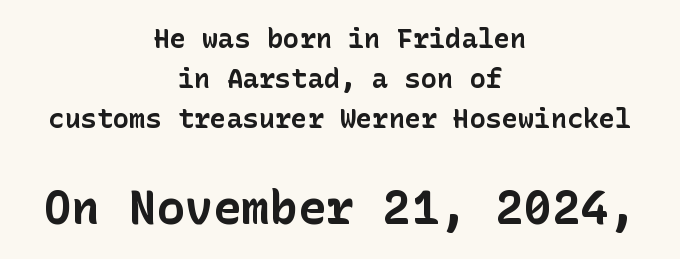
Italic? Not at all — the glyphs are vertical. The passage is arranged like a title page — every line centered. On the weight axis this lands at bold, roughly 700. Each new line begins a customary step beneath the previous one.
